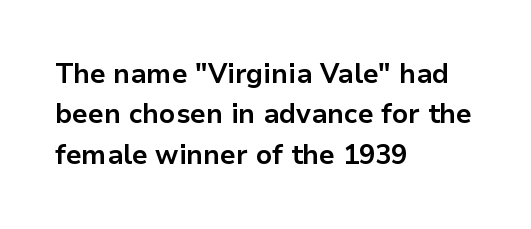
The image shows 27 px bold type, upright; set left-aligned, normal line spacing (1.5x), normal letter spacing, not underlined.
